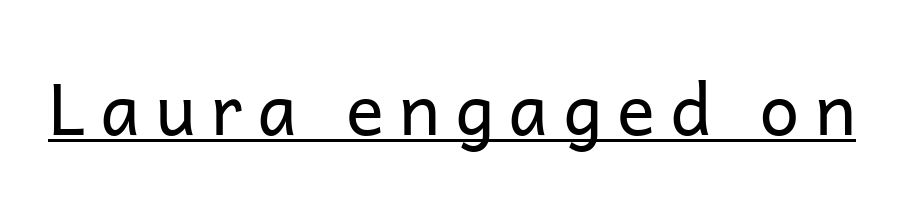
The passage shown has open, widely tracked lettering throughout. The cut favours lightness, reaching ordinary text weight at its darkest. Think of a printed novel: that variable character pitch is what you see here. Font category for this specimen: sans-serif.
